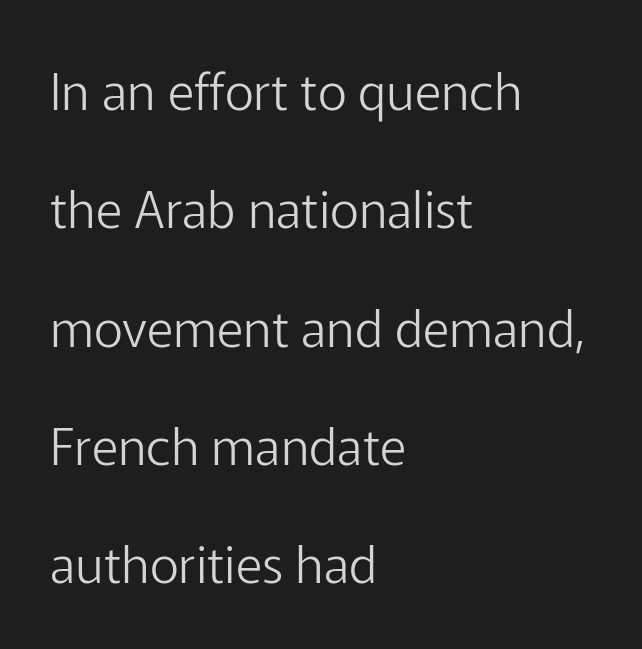
These lines stack with their left ends in a neat column. Unbolded letterforms with no extra heft. This is the regular roman posture of the typeface. Is this a fixed-width face? No — the glyphs have proportional, varying widths. Horizontal bands of white between lines are thick stripes. The letterforms sit shoulder to shoulder at normal distance.
